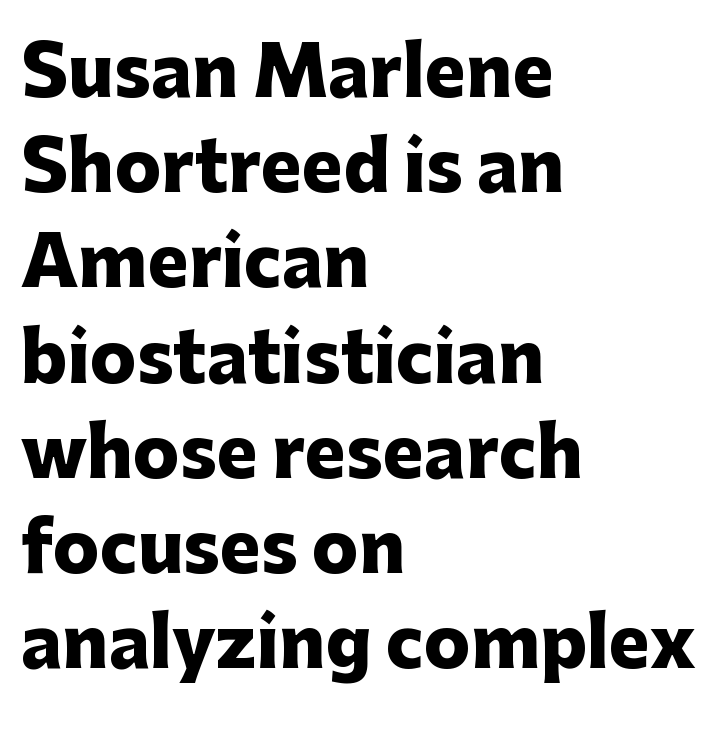
The image shows 69 px heavy sans-serif type, upright; set left-aligned, normal line spacing (1.38x), normal letter spacing, not underlined; low stroke contrast and a medium x-height.
